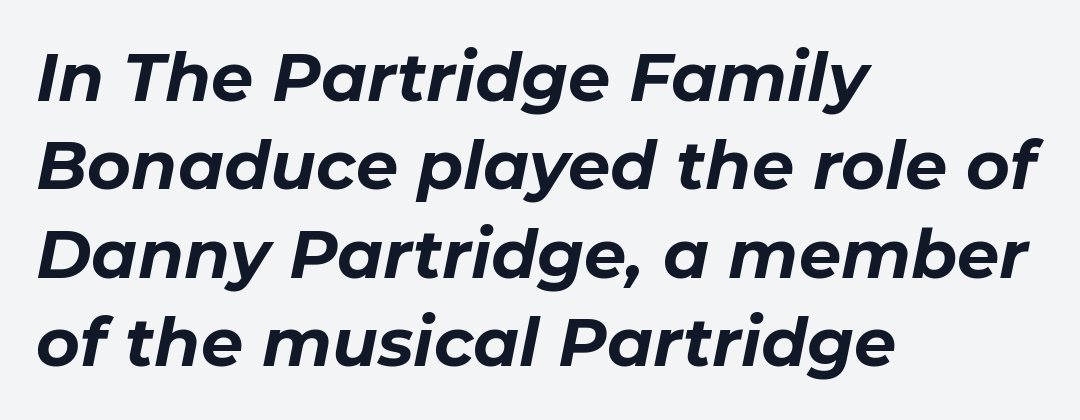
{"italic": "yes", "lean": "right", "slant_degrees": 11, "bold": "yes", "weight": "bold", "width": "normal", "stroke_contrast": "low", "x_height": "medium", "monospaced": "no", "underline": "no", "align": "left", "line_spacing": "normal", "line_spacing_ratio": 1.32, "letter_spacing": "normal", "letter_spacing_em": 0.0, "glyph_px": 67}
